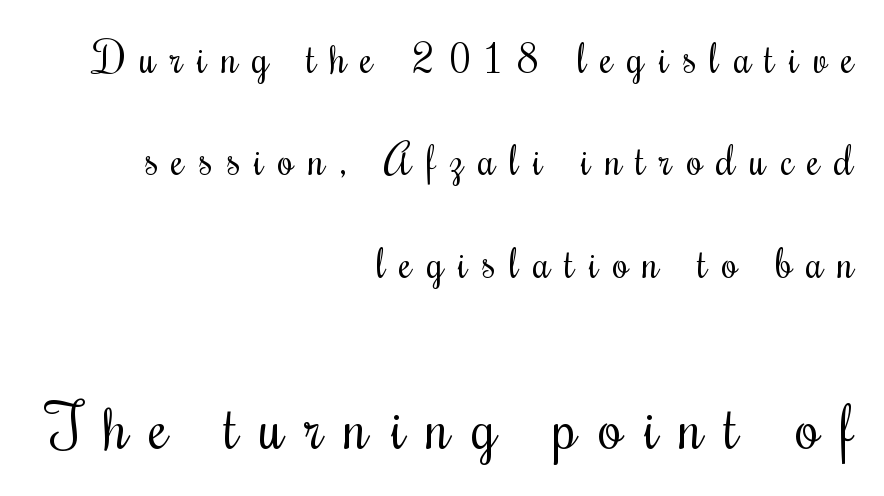
Every row of glyphs terminates at an identical x-position on the right. On a weight scale, this lands at 450 or below. Classification — serif. The space directly below the letters is spotless.
